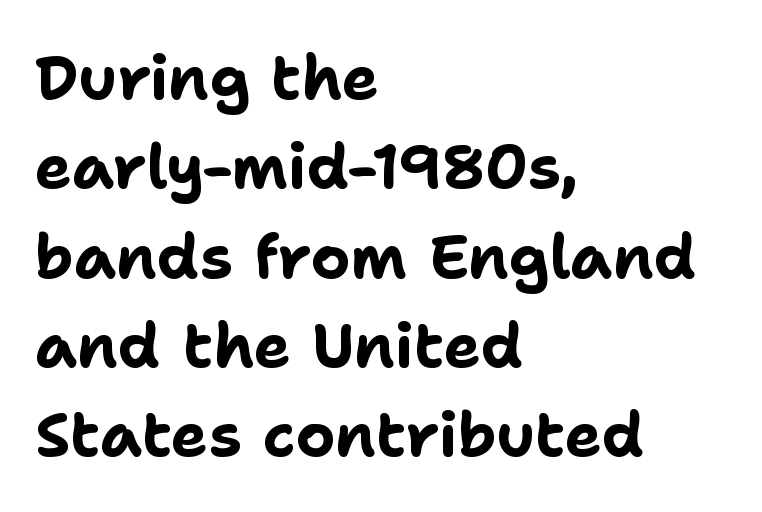
{"serif": "no", "italic": "no", "bold": "yes", "weight": "bold", "width": "normal", "stroke_contrast": "low", "x_height": "medium", "monospaced": "no", "underline": "no", "align": "left", "line_spacing": "normal", "line_spacing_ratio": 1.44, "letter_spacing": "normal", "letter_spacing_em": 0.0, "glyph_px": 62}
